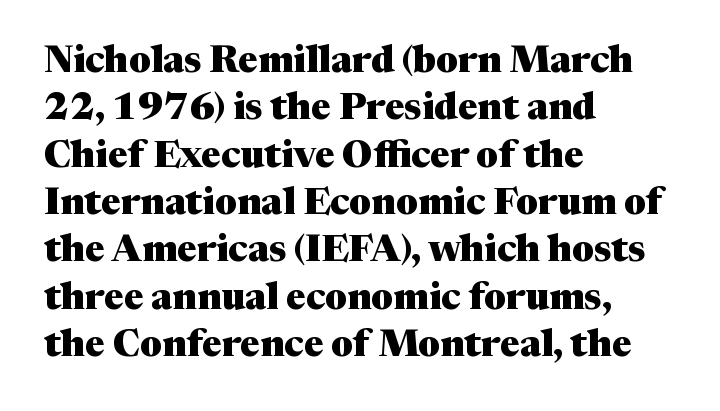
Q: Is the text bold? A: Yes.
Q: Is the text italic (slanted)? A: No, it is upright.
Q: Is the typeface a serif or a sans-serif typeface? A: Serif.
Q: Is the text underlined? A: No.
Q: How is the paragraph aligned? A: Left-aligned.
Q: Is the spacing between letters normal or unusually wide? A: Normal.
Q: Is the spacing between lines tight, normal or loose? A: Normal.
Q: Width (condensed, normal, or wide)? A: Normal.
Q: Stroke contrast? A: Medium.
Q: x-height? A: Medium.
Q: Monospaced? A: No.
